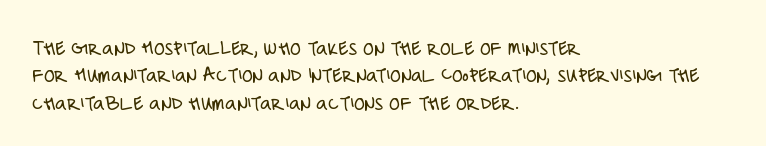
{"italic": "no", "bold": "no", "underline": "no", "align": "left", "line_spacing": "normal", "line_spacing_ratio": 1.25, "letter_spacing": "normal", "letter_spacing_em": 0.0, "glyph_px": 22}
